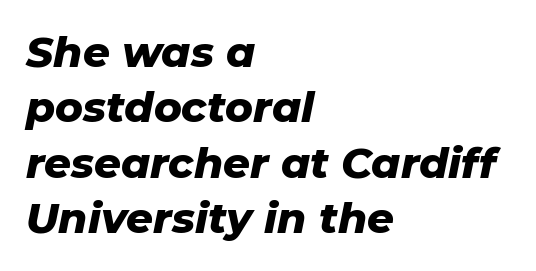
The image shows 42 px heavy type, italic (leaning right); set left-aligned, normal line spacing (1.32x), normal letter spacing, not underlined; low stroke contrast and a medium x-height.
